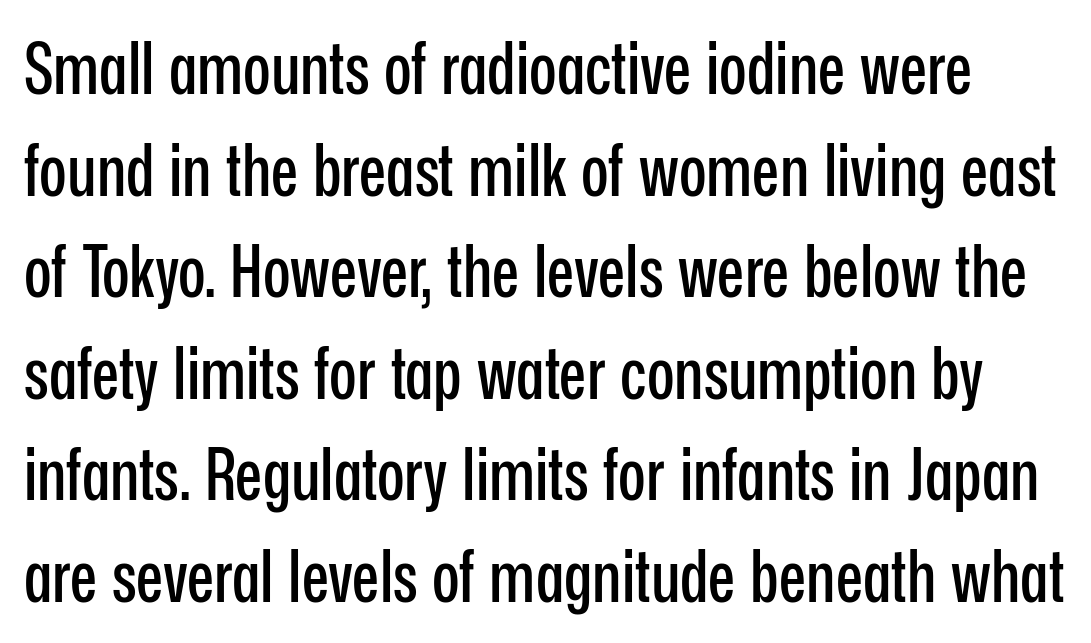
The typeface chosen for these lines omits serifs. Style check: upright. Look at the tracking — it's just the regular setting, nothing added. Leading: standard.
